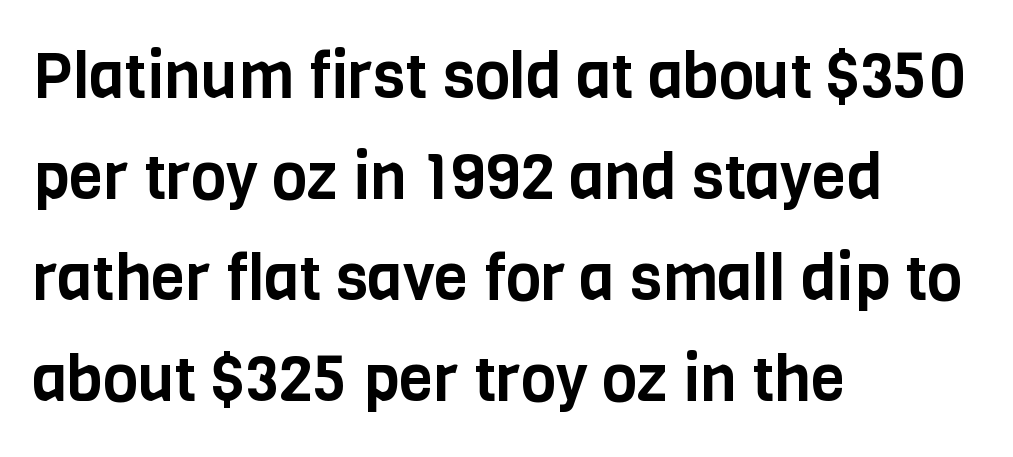
The image shows 64 px condensed sans-serif type, upright; set left-aligned, normal line spacing (1.58x), normal letter spacing, not underlined; low stroke contrast and a large x-height.
